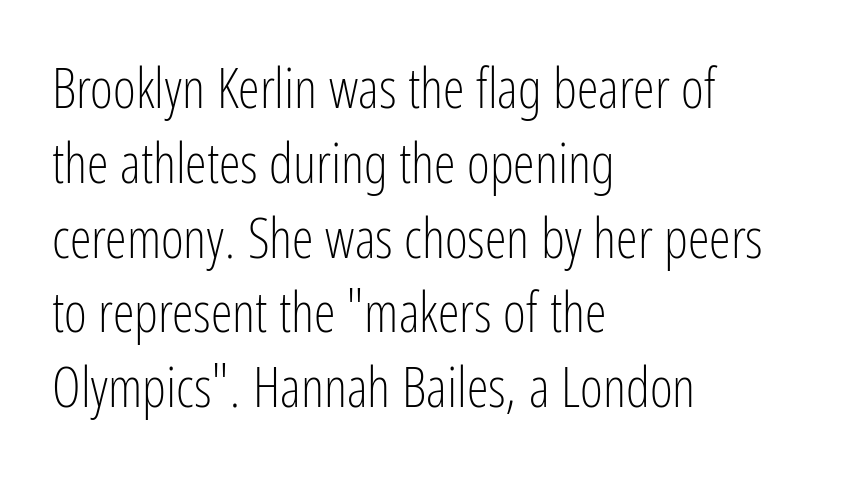
Regarding leading, the lines here are spaced in the standard way. Glyph-to-glyph distance matches everyday printed text. Note: no serifs on the glyphs. The baseline area is clear. This is the regular roman posture of the typeface.
